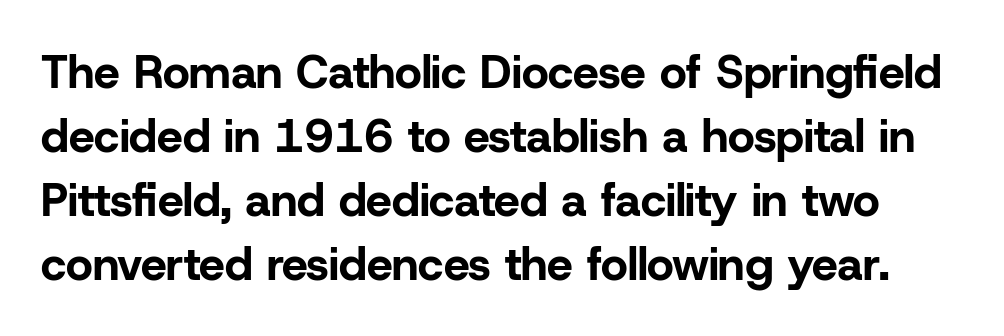
Observe the ordinary spacing: letters are neighbours, not strangers. Spacing verdict: proportional, widths tailored to each character. Check under the words: just untouched page. Each glyph is drawn with heavy, bold strokes.
